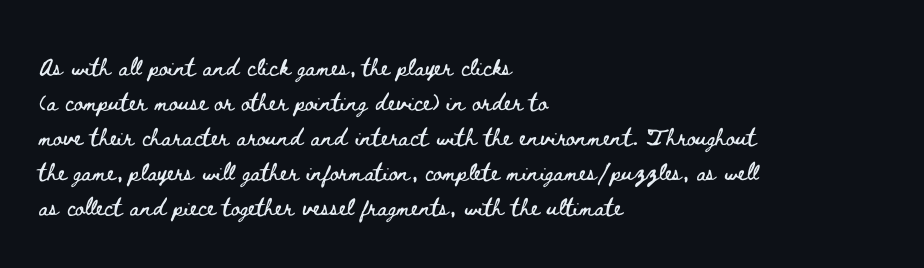
Q: Is the text italic (slanted)? A: Yes.
Q: Is the text underlined? A: No.
Q: How is the paragraph aligned? A: Left-aligned.
Q: Is the spacing between letters normal or unusually wide? A: Normal.
Q: Is the spacing between lines tight, normal or loose? A: Normal.
